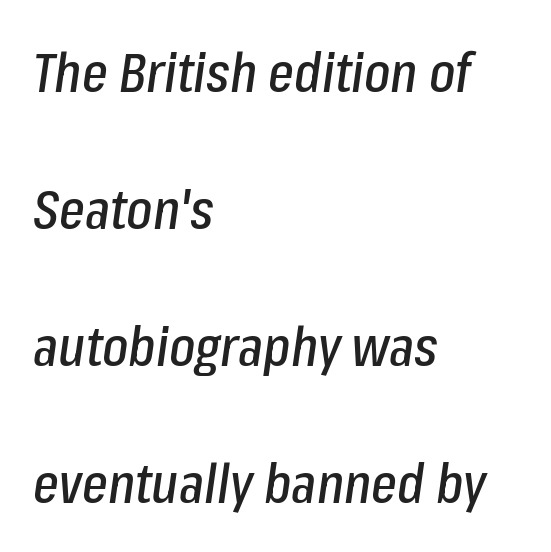
The image shows 55 px condensed type, italic (leaning right); set left-aligned, loose line spacing (2.49x), normal letter spacing, not underlined; low stroke contrast and a medium x-height.
